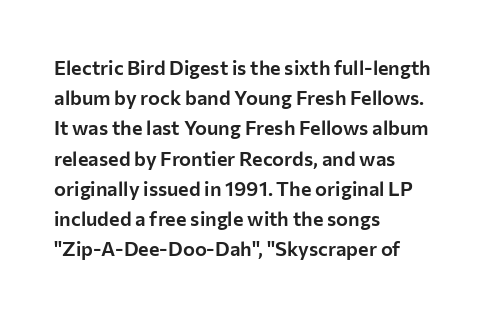
The image shows 20 px text type, upright; set left-aligned, normal line spacing (1.51x), normal letter spacing, not underlined.
